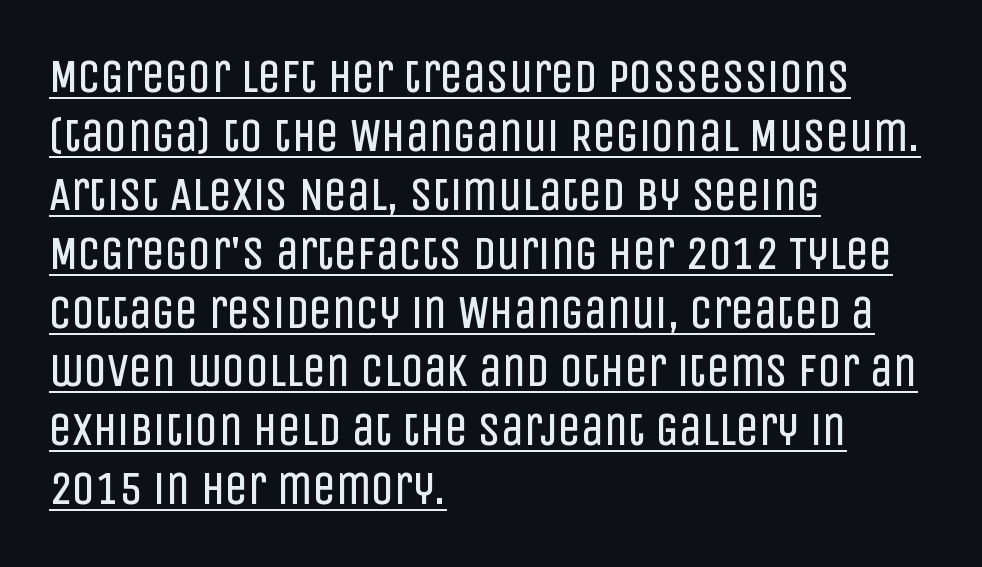
Standard letterfit; no display-style spreading of the glyphs. The lettering holds an erect, upright posture throughout. Think of a printed novel: that variable character pitch is what you see here. Where is the straight margin? On the left. This sample carries an underscore along the baseline area.
